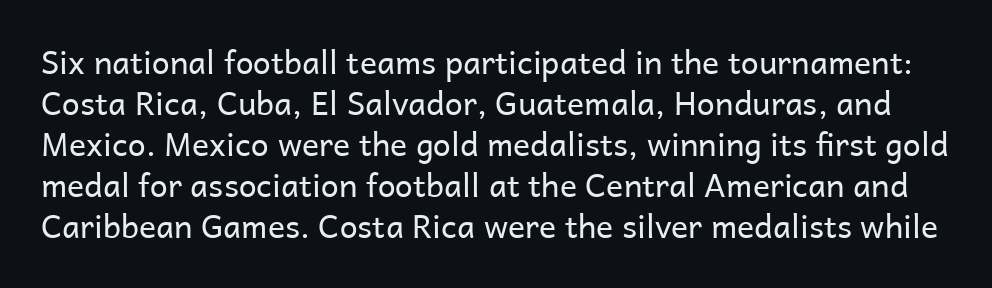
Q: Is the text bold? A: No.
Q: Is the text italic (slanted)? A: No, it is upright.
Q: Is the typeface a serif or a sans-serif typeface? A: Sans-serif.
Q: Is the text underlined? A: No.
Q: Is the spacing between letters normal or unusually wide? A: Normal.
Q: Is the spacing between lines tight, normal or loose? A: Normal.
Q: Width (condensed, normal, or wide)? A: Normal.
Q: Stroke contrast? A: Low.
Q: x-height? A: Medium.
Q: Monospaced? A: No.
